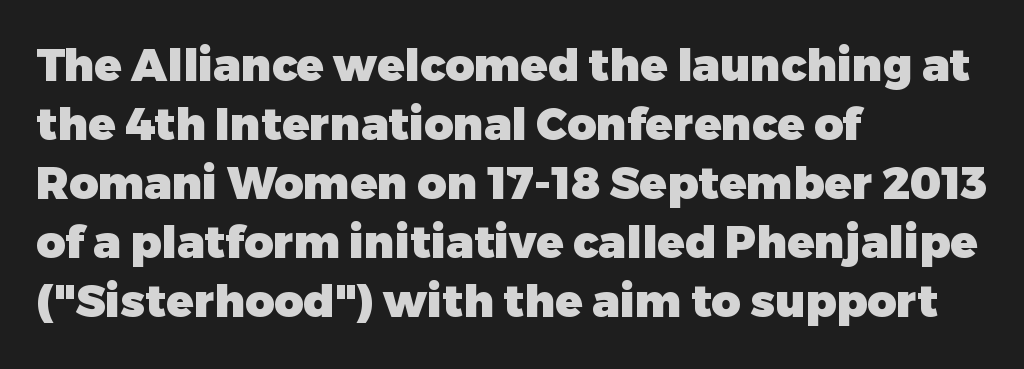
Horizontal alignment here is leftward, the default for most running prose. The passage shown is emphatically bold. This is sans-serif lettering, the kind often seen on screens and signage. Is this a fixed-width face? No — the glyphs have proportional, varying widths. How are the letters spaced? Ordinarily, with no added tracking.
